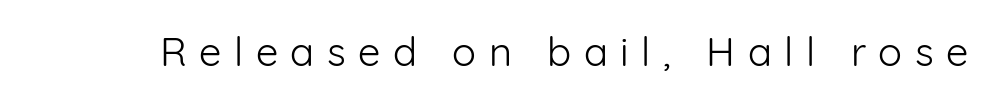
The image shows 40 px light sans-serif type, upright; set unusually wide letter spacing (+0.31 em), not underlined; low stroke contrast and a medium x-height.
